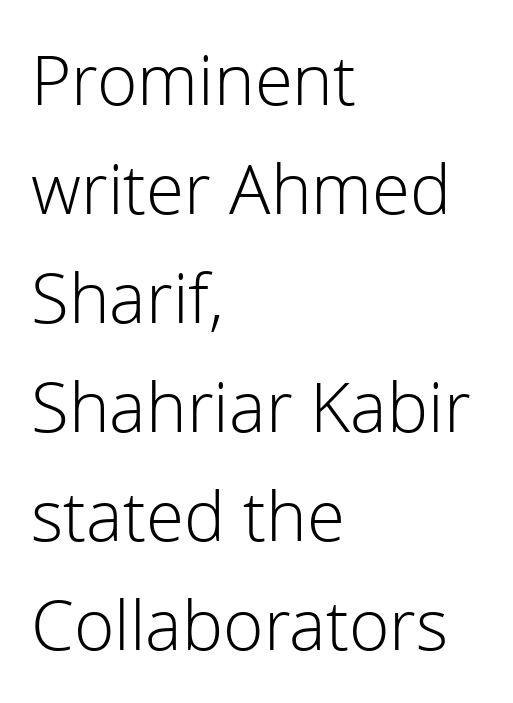
The image shows 69 px light sans-serif type, upright; set left-aligned, normal line spacing (1.58x), normal letter spacing, not underlined; a medium x-height.
